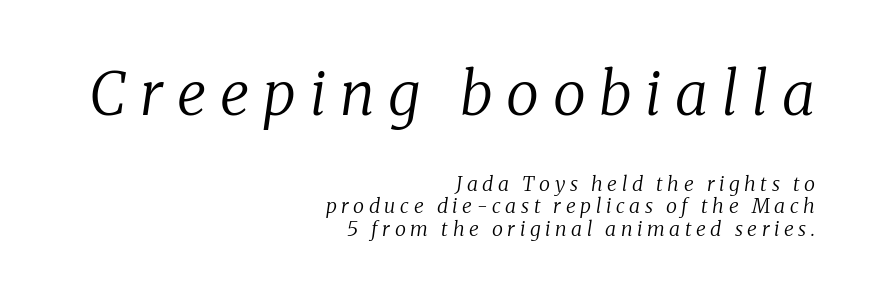
Which chunk is bigger? The first one — the top block dwarfs the bottom. Here the designer chose a conventional face with non-uniform glyph widths. These lines are set flush right with a ragged left edge. Check under the words: just untouched page. The text carries the slant typical of an italic or oblique font.
